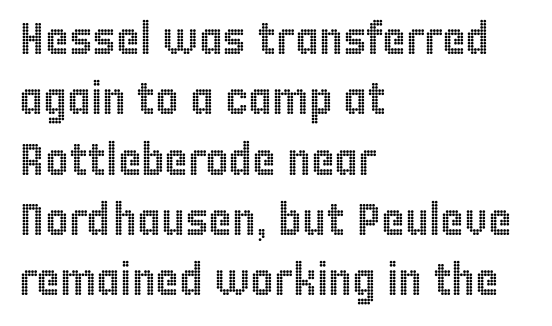
The image shows 45 px condensed type, upright; set left-aligned, normal line spacing (1.34x), normal letter spacing, not underlined; a large x-height.
